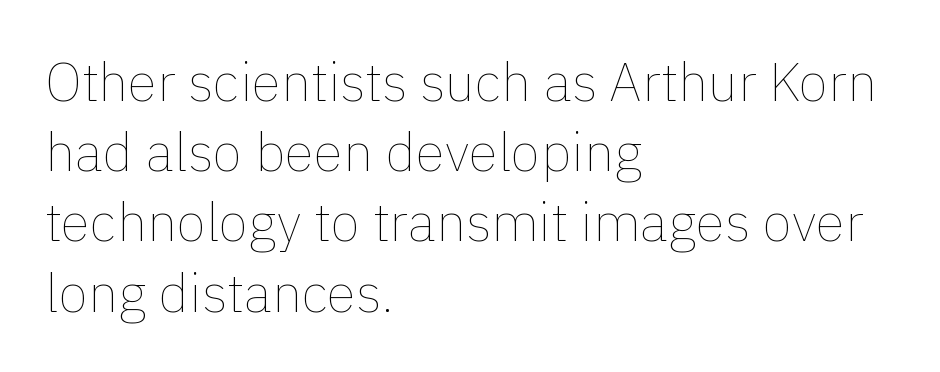
The face used here is proportionally spaced, like ordinary book or web type. Notice how the stems are strictly vertical — no italics here. Does extra space separate the letters? No, they use regular spacing. The strip under each line holds only bare page.
